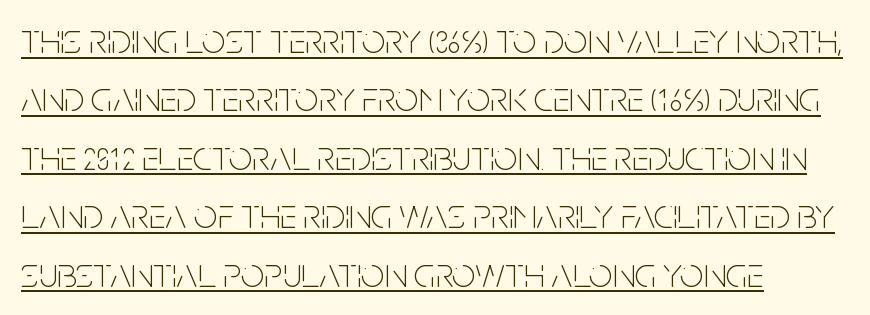
The image shows 42 px thin, condensed sans-serif type, upright; set left-aligned, normal line spacing (1.39x), normal letter spacing, underlined; low stroke contrast and a large x-height.
